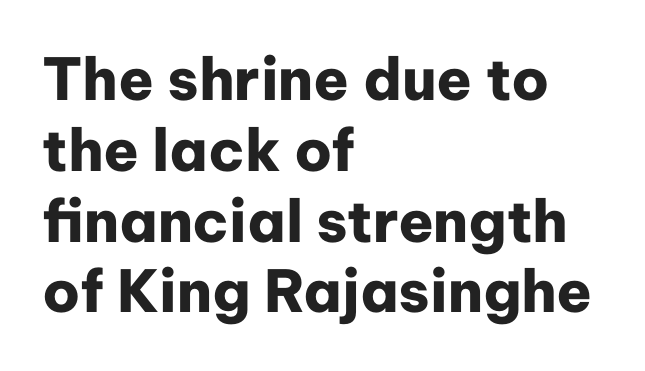
The image shows 58 px heavy sans-serif type, upright; set left-aligned, line spacing 1.22x, normal letter spacing, not underlined; low stroke contrast and a medium x-height.
